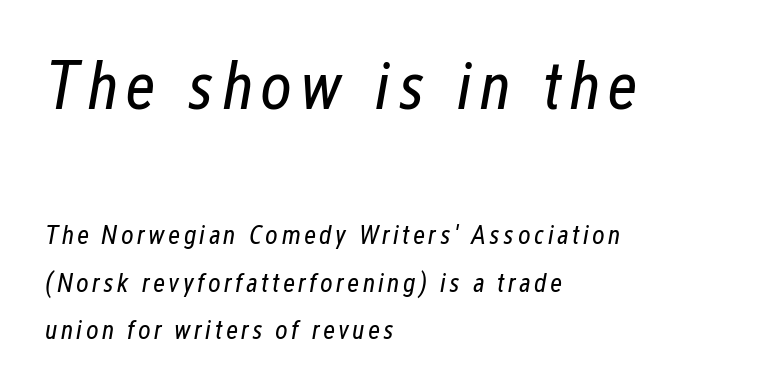
The image shows 68 px regular-weight, condensed type, italic (leaning right); set left-aligned, line spacing 1.75x, not underlined; the first (top) block is 2.52x larger; low stroke contrast and a medium x-height.
